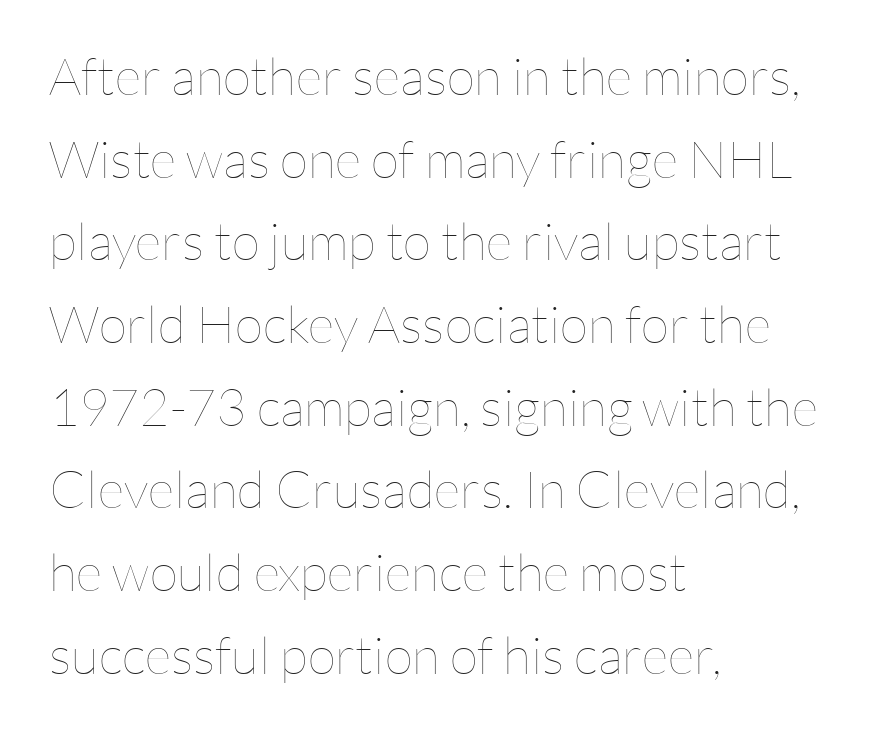
No heavy texture on the line: the type isn't bold. This sample uses plain, unmodified letter spacing. The rendering uses natural spacing where letterforms have individual widths. This sample uses an upright cut, with every glyph sitting square on the baseline.
